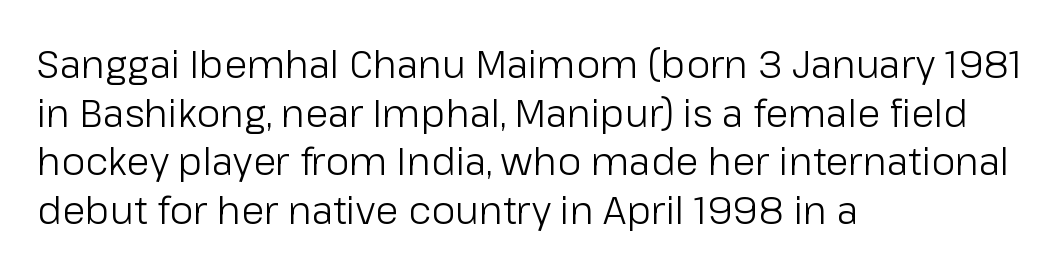
{"serif": "no", "italic": "no", "bold": "no", "weight": "light", "width": "normal", "stroke_contrast": "low", "x_height": "medium", "monospaced": "no", "underline": "no", "align": "left", "line_spacing": "normal", "line_spacing_ratio": 1.28, "letter_spacing": "normal", "letter_spacing_em": 0.0, "glyph_px": 38}
